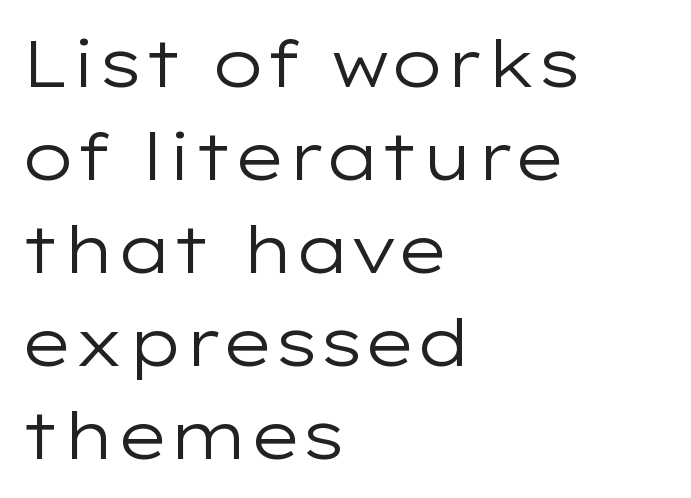
{"serif": "no", "italic": "no", "bold": "no", "weight": "regular", "width": "wide", "stroke_contrast": "low", "x_height": "medium", "monospaced": "no", "underline": "no", "align": "left", "line_spacing": "normal", "line_spacing_ratio": 1.41, "letter_spacing": "normal", "letter_spacing_em": 0.0, "glyph_px": 66}
